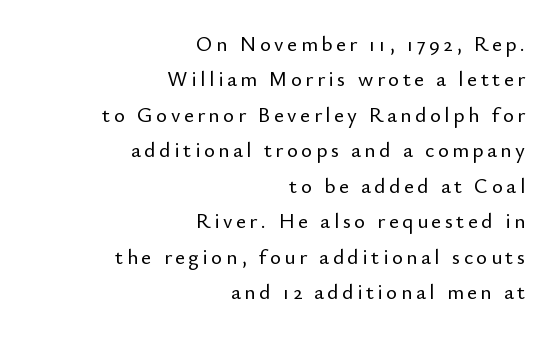
The image shows 21 px text type, upright; set right-aligned, normal line spacing (1.69x), not underlined.
